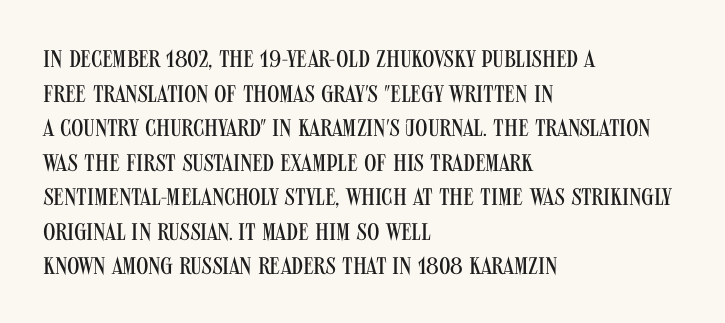
The image shows 24 px text type, upright; set left-aligned, normal line spacing (1.44x), normal letter spacing, not underlined.
